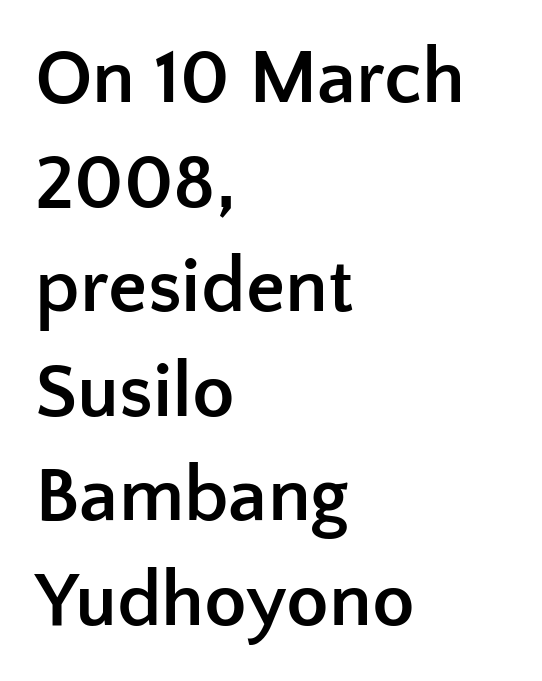
The image shows 78 px semibold sans-serif type, upright; set left-aligned, normal line spacing (1.34x), normal letter spacing, not underlined; low stroke contrast and a medium x-height.
